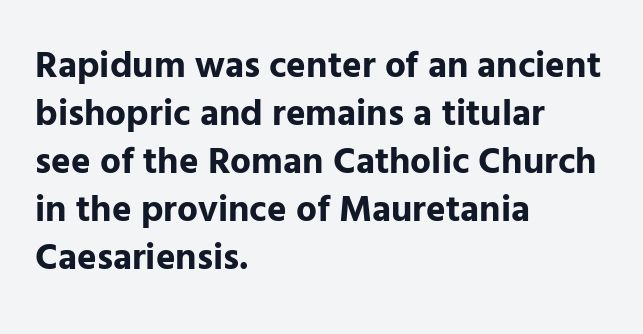
{"serif": "no", "italic": "no", "bold": "yes", "weight": "bold", "width": "normal", "stroke_contrast": "low", "x_height": "medium", "monospaced": "no", "underline": "no", "align": "left", "line_spacing": "normal", "line_spacing_ratio": 1.3, "letter_spacing": "normal", "letter_spacing_em": 0.0, "glyph_px": 37}
